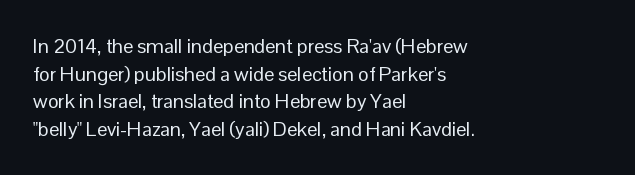
Q: Is the text bold? A: No.
Q: Is the text italic (slanted)? A: No, it is upright.
Q: Is the text underlined? A: No.
Q: How is the paragraph aligned? A: Left-aligned.
Q: Is the spacing between letters normal or unusually wide? A: Normal.
Q: Is the spacing between lines tight, normal or loose? A: Normal.
